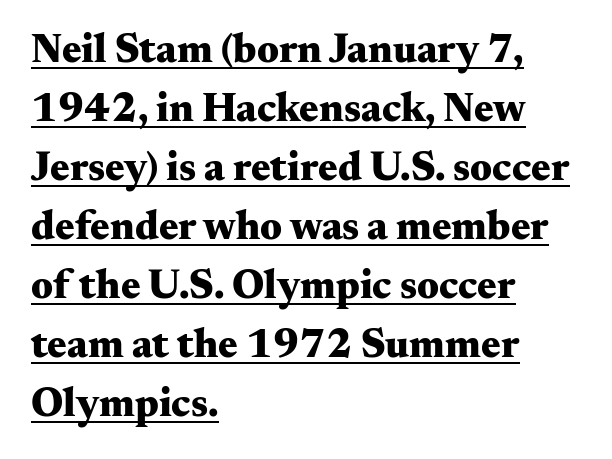
Leading matches the norm, producing a regular column. This sample carries an underscore along the baseline area. The rendering anchors every line to the left-hand side. Here the glyphs are tracked normally, forming tight word shapes. The passage shown is emphatically bold.
